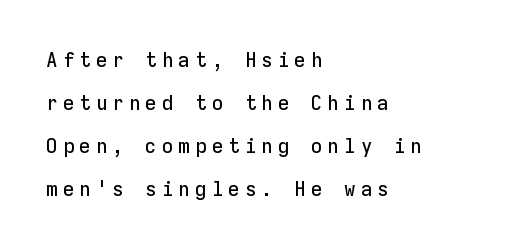
{"italic": "no", "underline": "no", "align": "left", "line_spacing": "loose", "line_spacing_ratio": 2.05, "letter_spacing": "wide", "letter_spacing_em": 0.24, "glyph_px": 21}
